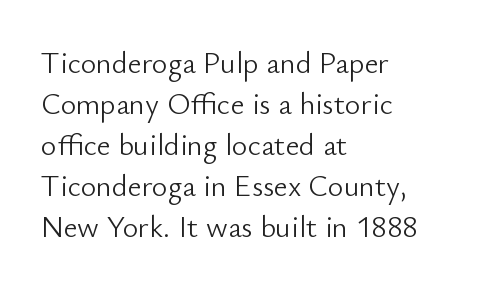
{"serif": "no", "italic": "no", "bold": "no", "weight": "light", "width": "normal", "stroke_contrast": "low", "x_height": "small", "monospaced": "no", "underline": "no", "align": "left", "line_spacing": "normal", "line_spacing_ratio": 1.37, "letter_spacing": "normal", "letter_spacing_em": 0.0, "glyph_px": 30}
